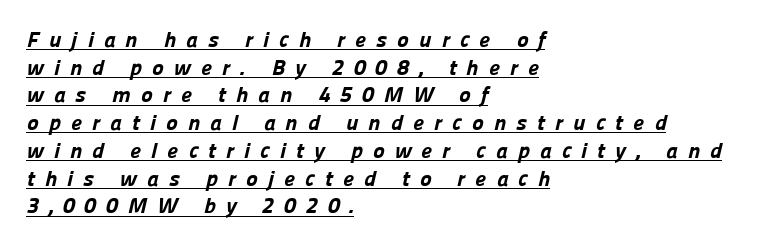
{"bold": "yes", "underline": "yes", "align": "left", "line_spacing": "normal", "line_spacing_ratio": 1.26, "letter_spacing": "wide", "letter_spacing_em": 0.46, "glyph_px": 22}
